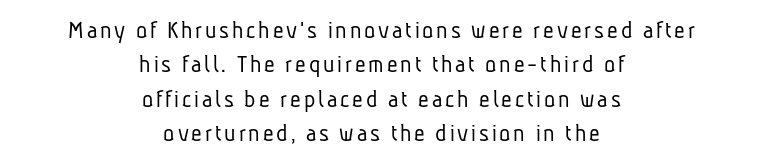
The font sits on the lighter half of the weight spectrum, regular included. The zone under the glyphs is completely vacant. Every row of glyphs is offset so its center matches the block's center. How would I describe the line gaps? Plain and ordinary.
